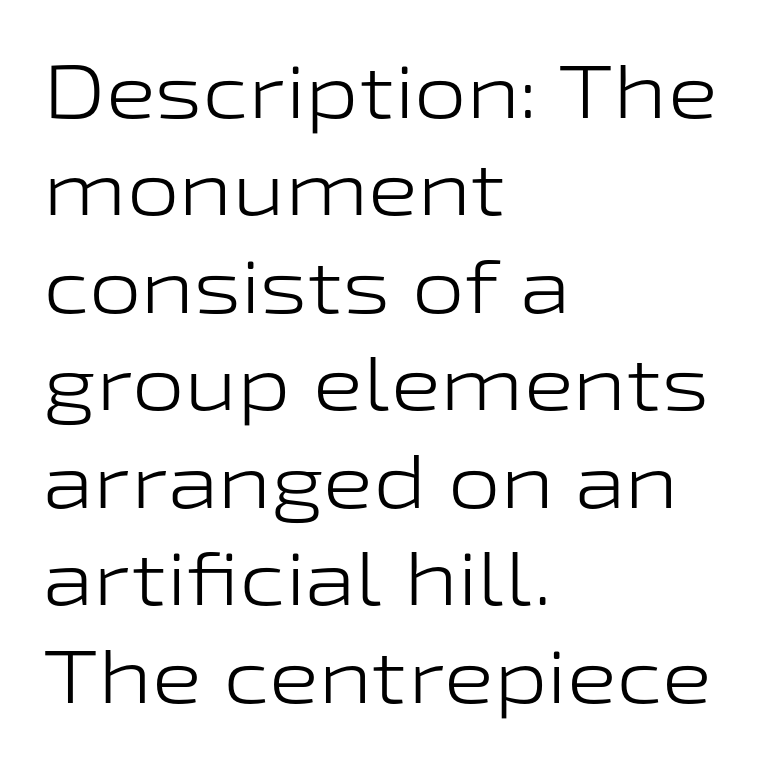
Q: Is the text bold? A: No.
Q: Is the text italic (slanted)? A: No, it is upright.
Q: Is the typeface a serif or a sans-serif typeface? A: Sans-serif.
Q: Is the text underlined? A: No.
Q: How is the paragraph aligned? A: Left-aligned.
Q: Is the spacing between letters normal or unusually wide? A: Normal.
Q: Is the spacing between lines tight, normal or loose? A: Normal.
Q: Width (condensed, normal, or wide)? A: Wide.
Q: Stroke contrast? A: Low.
Q: x-height? A: Medium.
Q: Monospaced? A: No.
